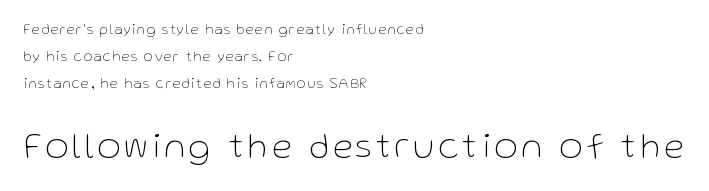
{"serif": "no", "italic": "no", "bold": "no", "weight": "thin", "width": "normal", "stroke_contrast": "low", "x_height": "medium", "monospaced": "no", "underline": "no", "align": "left", "line_spacing": "loose", "line_spacing_ratio": 1.92, "larger_block": "second", "size_ratio": 2.57, "glyph_px": 36}
